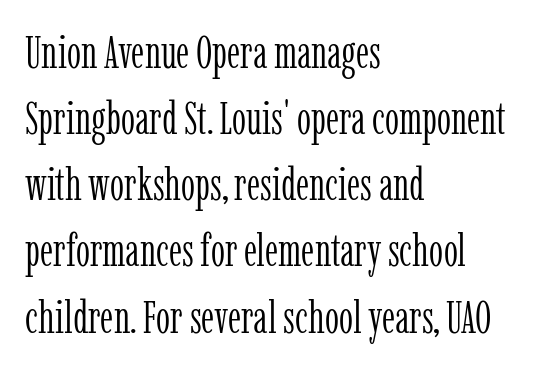
The image shows 45 px light, condensed serif type, upright; set left-aligned, normal line spacing (1.47x), normal letter spacing, not underlined; low stroke contrast and a medium x-height.
